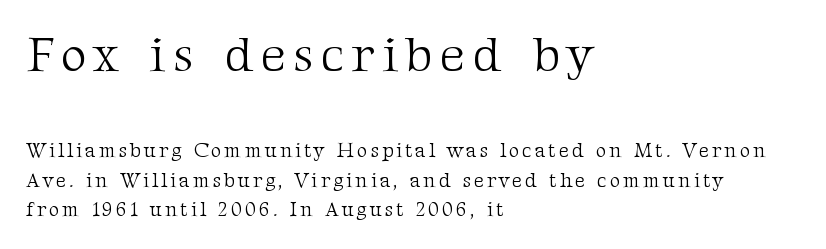
Q: Is the text bold? A: No.
Q: Is the text italic (slanted)? A: No, it is upright.
Q: Is the typeface a serif or a sans-serif typeface? A: Serif.
Q: Is the text underlined? A: No.
Q: How is the paragraph aligned? A: Left-aligned.
Q: Is the spacing between lines tight, normal or loose? A: Normal.
Q: Which block of text is set in a larger size, the first (top) or the second (bottom)? A: The first (top) one.
Q: Width (condensed, normal, or wide)? A: Normal.
Q: Stroke contrast? A: Medium.
Q: x-height? A: Medium.
Q: Monospaced? A: No.
